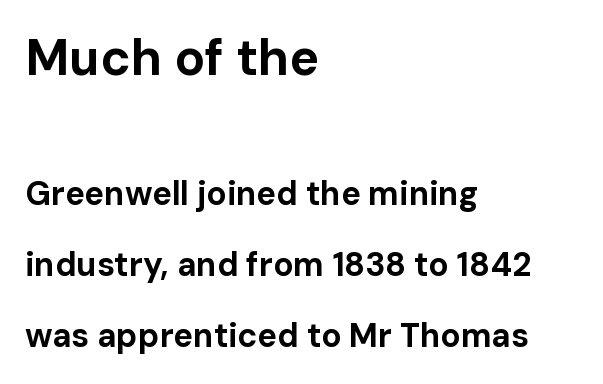
Size contrast runs from large at the top to small at the bottom. The space beneath each line is pristine and unruled. The specimen reads as upright at a glance. Heavy-handed strokes throughout: this text is bold. Leading is clearly above the norm, producing a sparse column.
